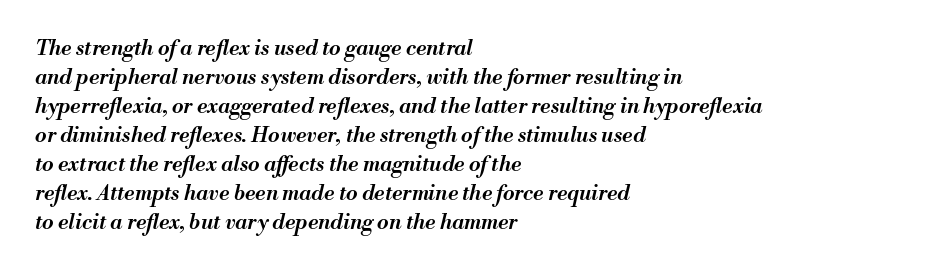
The image shows 21 px text type, italic (leaning right); set left-aligned, normal line spacing (1.38x), normal letter spacing, not underlined.
